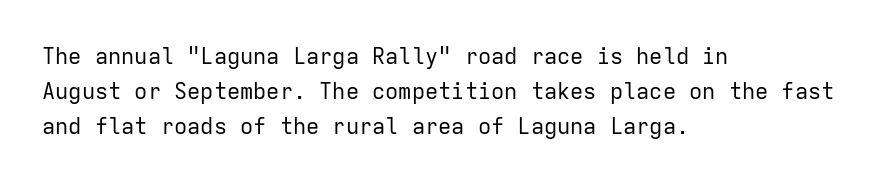
A quiet, ordinary-to-light weight characterises the typeface. Default kerning and tracking; the words read as compact shapes. These lines stack with their left ends in a neat column. The leading is moderate, giving the passage an even texture.
